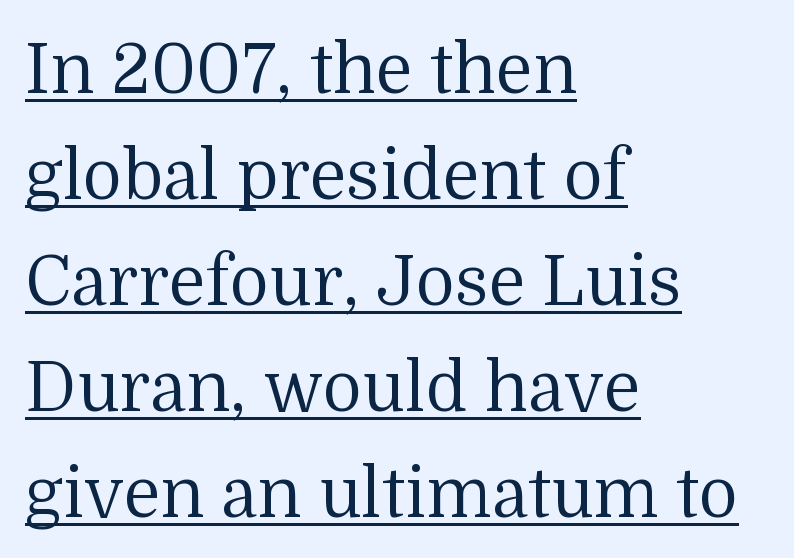
The image shows 68 px regular-weight serif type, upright; set left-aligned, normal line spacing (1.56x), normal letter spacing, underlined; medium stroke contrast and a medium x-height.
